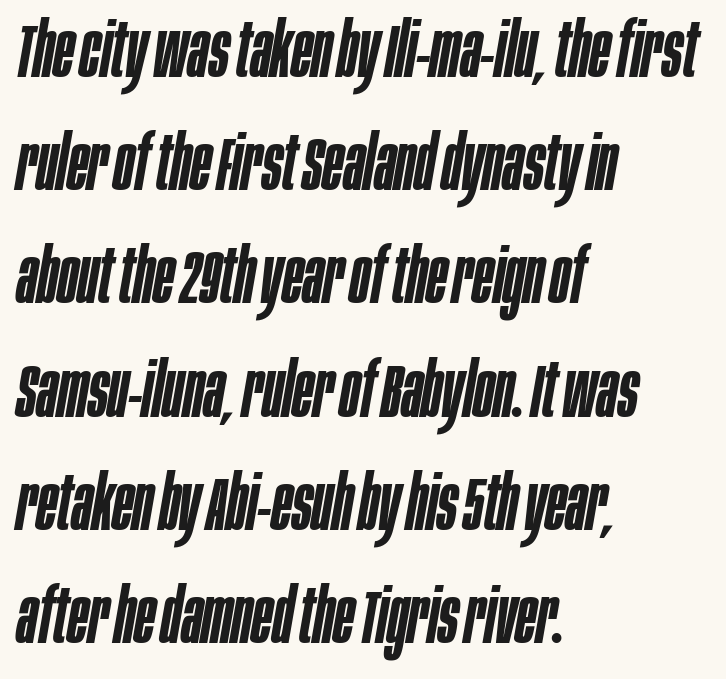
The image shows 75 px semibold, condensed type, italic (leaning right); set left-aligned, normal line spacing (1.51x), normal letter spacing, not underlined; low stroke contrast and a large x-height.
